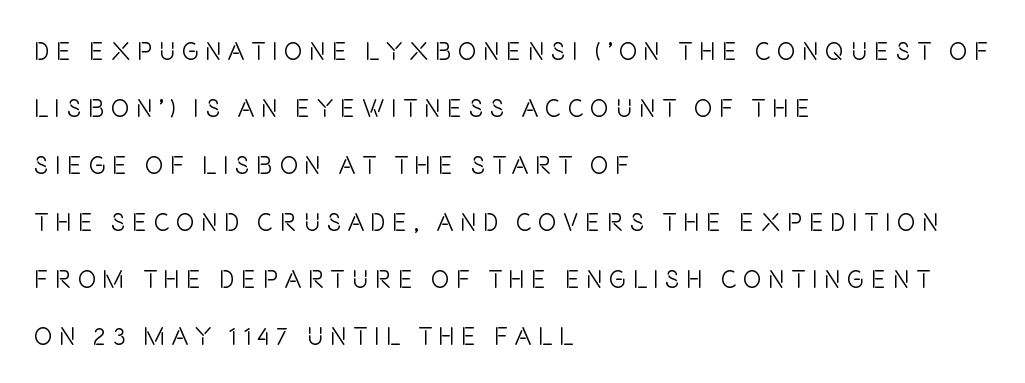
The image shows 25 px text type, upright; set left-aligned, loose line spacing (2.28x), unusually wide letter spacing (+0.26 em), not underlined.
